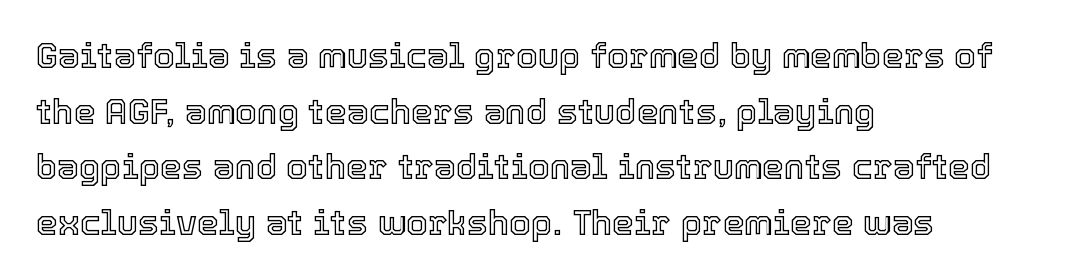
The typography opts for an upright posture over an oblique one. In terms of leading, this rendering sits right in the middle. Is this a fixed-width face? No — the glyphs have proportional, varying widths. Anything drawn beneath the words? Only blank space.
